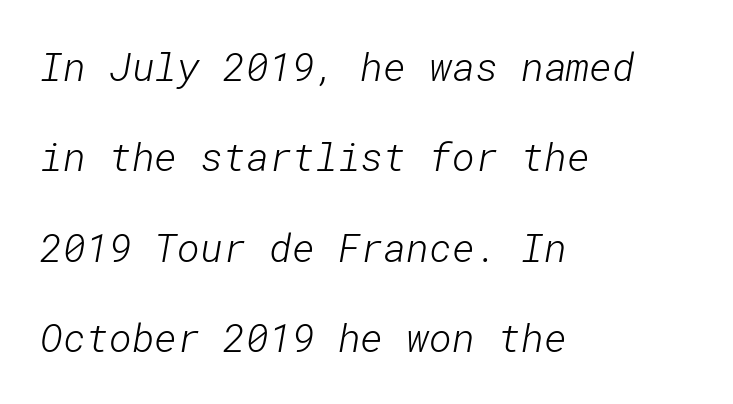
The image shows 39 px light sans-serif type; set left-aligned, loose line spacing (2.32x), normal letter spacing, not underlined; low stroke contrast and a medium x-height.
